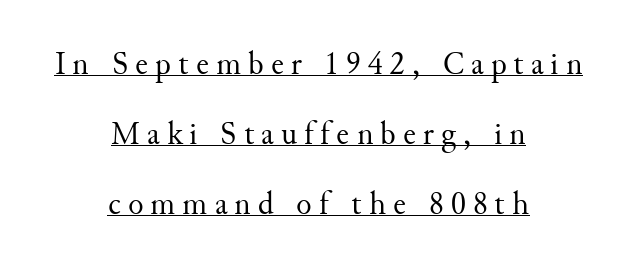
{"serif": "yes", "italic": "no", "bold": "no", "weight": "regular", "width": "normal", "stroke_contrast": "medium", "x_height": "small", "monospaced": "no", "underline": "yes", "align": "center", "line_spacing": "loose", "line_spacing_ratio": 2.18, "letter_spacing": "wide", "letter_spacing_em": 0.22, "glyph_px": 32}
